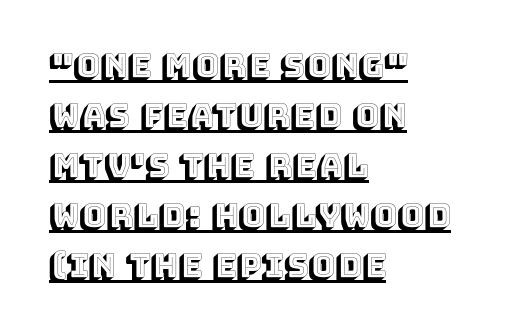
The image shows 32 px text type, upright; set left-aligned, normal line spacing (1.56x), normal letter spacing, underlined; a large x-height.
